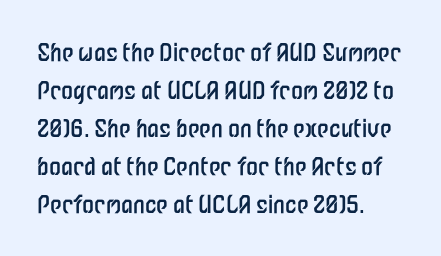
The image shows 24 px text type, upright; set left-aligned, normal line spacing (1.58x), normal letter spacing, not underlined.
